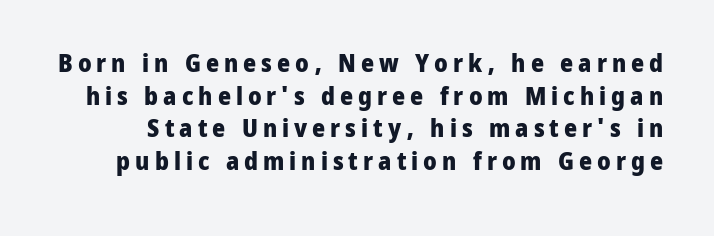
Q: Is the text bold? A: Yes.
Q: Is the text italic (slanted)? A: No, it is upright.
Q: Is the text underlined? A: No.
Q: Is the spacing between letters normal or unusually wide? A: Unusually wide.
Q: Is the spacing between lines tight, normal or loose? A: Normal.
